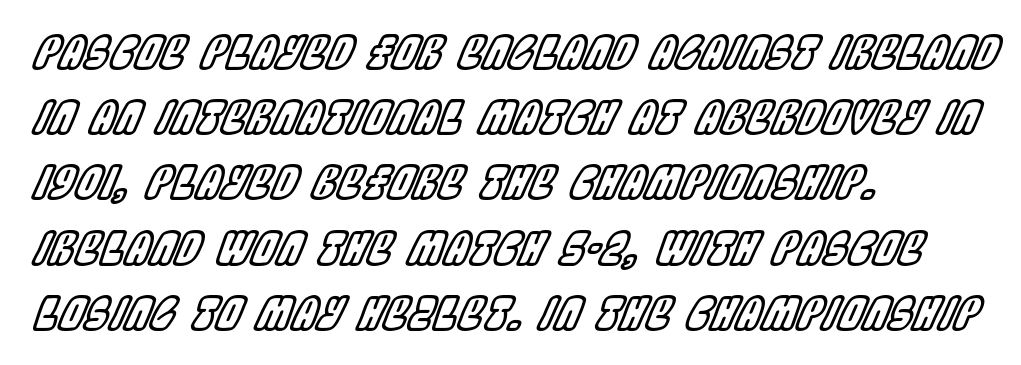
Looks like regular typesetting: each glyph gets only the width it needs. Looking at the ascenders, they clearly lean. Notice how descenders clear the ascenders below comfortably — that's standard leading. Tracking value appears to be zero — textbook default spacing.
